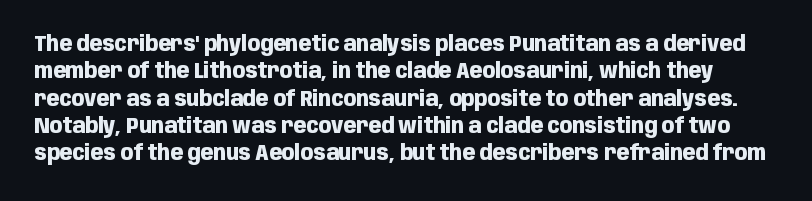
Has an underline been added? It has not. The typography opts for an upright posture over an oblique one. Reading down the column, the eye jumps a familiar distance to each next line. Letter spacing: default. Heft: maximum for text — a bold.
